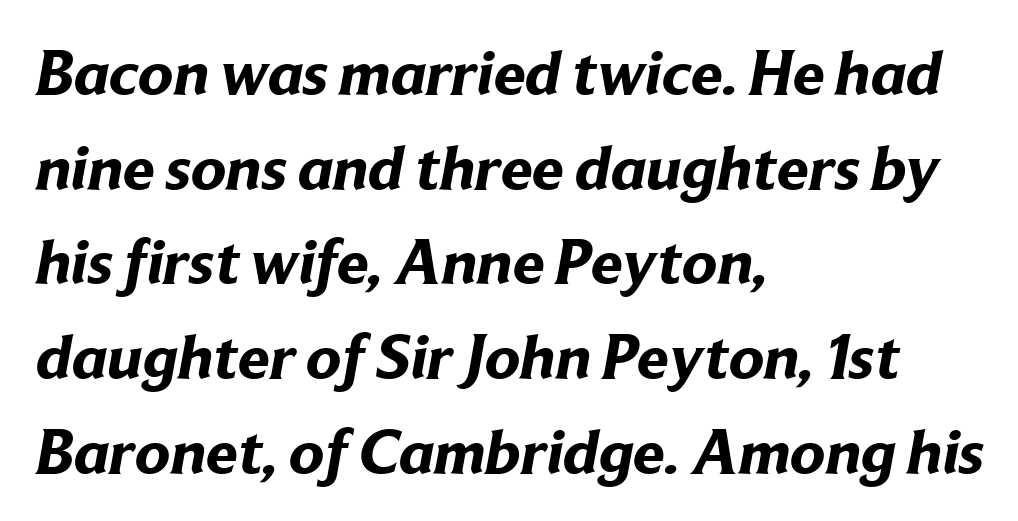
Q: Is the text bold? A: Yes.
Q: Is the typeface a serif or a sans-serif typeface? A: Sans-serif.
Q: Is the text underlined? A: No.
Q: How is the paragraph aligned? A: Left-aligned.
Q: Is the spacing between letters normal or unusually wide? A: Normal.
Q: Is the spacing between lines tight, normal or loose? A: Normal.
Q: Width (condensed, normal, or wide)? A: Normal.
Q: Stroke contrast? A: Low.
Q: x-height? A: Medium.
Q: Monospaced? A: No.
